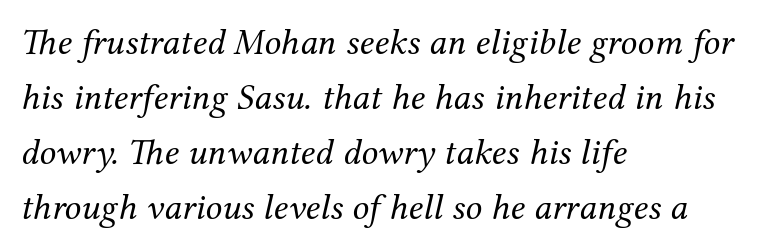
The image shows 37 px regular-weight serif type, italic (leaning right); set left-aligned, normal line spacing (1.49x), normal letter spacing, not underlined; medium stroke contrast and a medium x-height.
